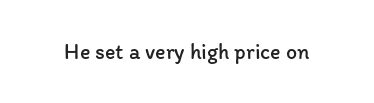
Q: Is the text bold? A: No.
Q: Is the text italic (slanted)? A: No, it is upright.
Q: Is the text underlined? A: No.
Q: Is the spacing between letters normal or unusually wide? A: Normal.
